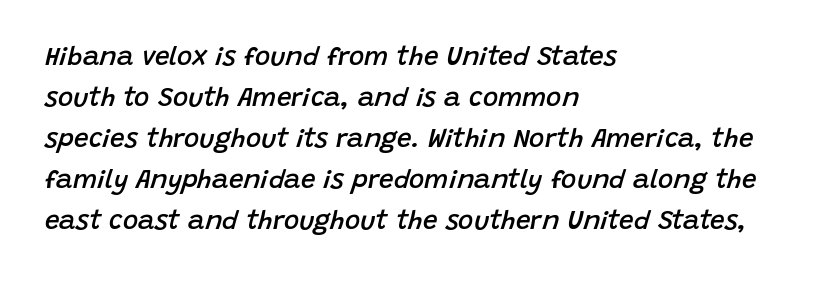
In CSS terms this would be text-align: left. The specimen omits any rule beneath the text block's lines. Observe the lean: these are italic letterforms. Is the type bold? Partly — it's a semibold, heavier than regular but not fully bold.
